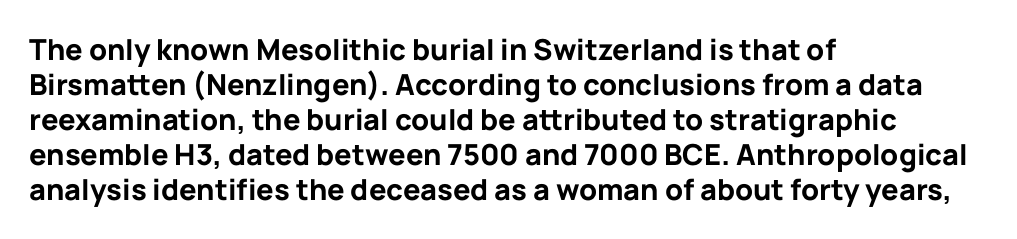
Rule under the text: the space is simply empty. Short and long lines alike share a common starting point at left. The glyphs in this specimen are sans serif. Plenty of ink on the page — the face is bold. The type is set solid horizontally, with unmodified tracking. The rendering uses natural spacing where letterforms have individual widths.
